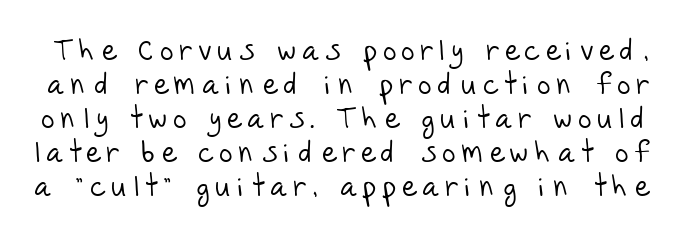
{"serif": "no", "bold": "no", "weight": "light", "width": "normal", "stroke_contrast": "low", "x_height": "large", "monospaced": "no", "underline": "no", "line_spacing_ratio": 1.17, "letter_spacing": "wide", "letter_spacing_em": 0.23, "glyph_px": 29}
